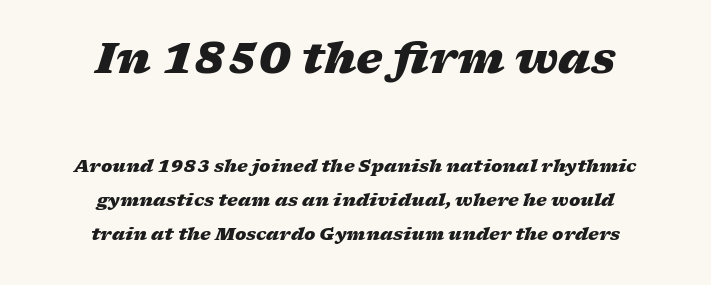
The image shows 42 px heavy, wide type, italic (leaning right); set centered, loose line spacing (2.01x), normal letter spacing, not underlined; the first (top) block is 2.47x larger; low stroke contrast and a medium x-height.
